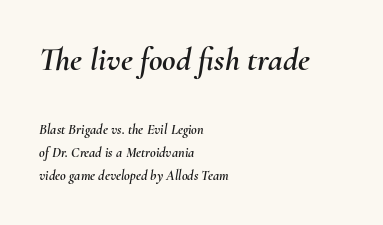
Q: Is the text italic (slanted)? A: Yes, it leans right by about 10 degrees.
Q: Is the text underlined? A: No.
Q: How is the paragraph aligned? A: Left-aligned.
Q: Is the spacing between letters normal or unusually wide? A: Normal.
Q: Is the spacing between lines tight, normal or loose? A: Normal.
Q: Which block of text is set in a larger size, the first (top) or the second (bottom)? A: The first (top) one.
Q: Width (condensed, normal, or wide)? A: Normal.
Q: Stroke contrast? A: Medium.
Q: x-height? A: Small.
Q: Monospaced? A: No.
